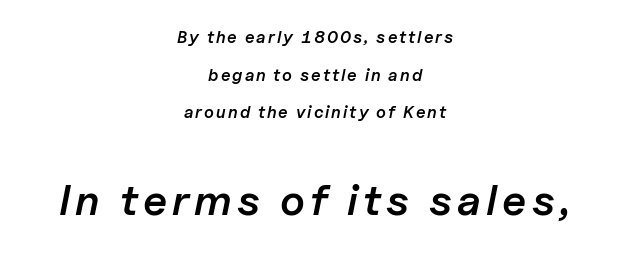
{"italic": "yes", "lean": "right", "slant_degrees": 11, "bold": "semi", "weight": "semibold", "width": "normal", "stroke_contrast": "low", "x_height": "medium", "monospaced": "no", "underline": "no", "align": "center", "line_spacing": "loose", "line_spacing_ratio": 2.21, "larger_block": "second", "size_ratio": 2.53, "glyph_px": 43}
